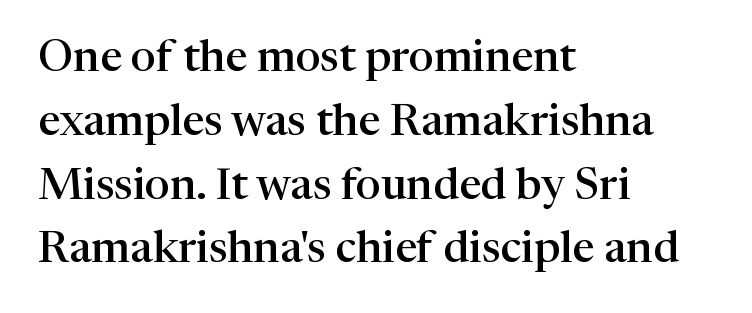
Serif or sans? Serif — the stroke terminals have little feet. The face used here is rendered with its standard letterfit. The string is rendered with underlining switched off. The rendering uses a moderate line-height, typical for paragraphs.
